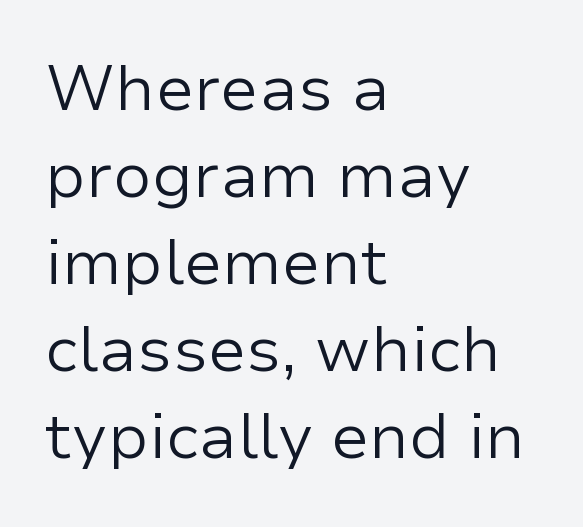
The image shows 64 px regular-weight sans-serif type, upright; set left-aligned, normal line spacing (1.36x), normal letter spacing, not underlined; low stroke contrast and a medium x-height.
